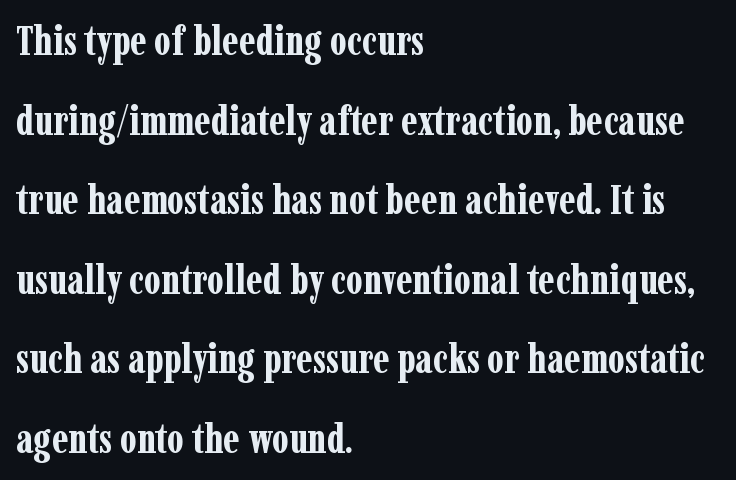
Q: Is the text bold? A: Yes.
Q: Is the text italic (slanted)? A: No, it is upright.
Q: Is the typeface a serif or a sans-serif typeface? A: Serif.
Q: Is the text underlined? A: No.
Q: How is the paragraph aligned? A: Left-aligned.
Q: Is the spacing between letters normal or unusually wide? A: Normal.
Q: Is the spacing between lines tight, normal or loose? A: Loose.
Q: Width (condensed, normal, or wide)? A: Condensed.
Q: Stroke contrast? A: Low.
Q: x-height? A: Medium.
Q: Monospaced? A: No.
